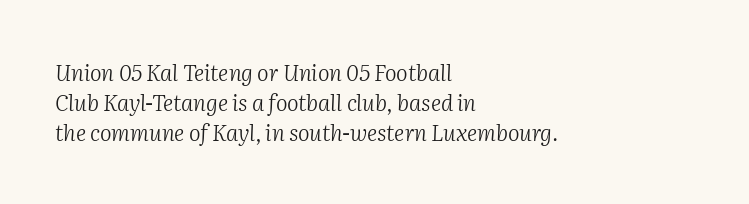
{"italic": "yes", "lean": "right", "slant_degrees": 2, "bold": "no", "underline": "no", "align": "left", "line_spacing": "normal", "line_spacing_ratio": 1.37, "letter_spacing": "normal", "letter_spacing_em": 0.0, "glyph_px": 22}
